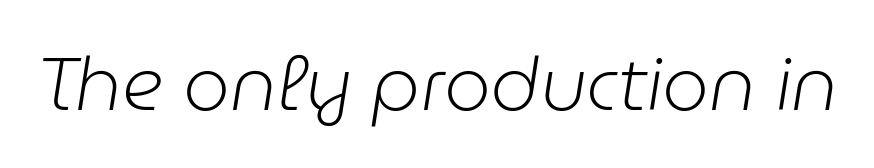
{"italic": "yes", "lean": "right", "slant_degrees": 9, "bold": "no", "weight": "light", "width": "normal", "stroke_contrast": "low", "x_height": "medium", "monospaced": "no", "underline": "no", "letter_spacing": "normal", "letter_spacing_em": 0.0, "glyph_px": 74}
